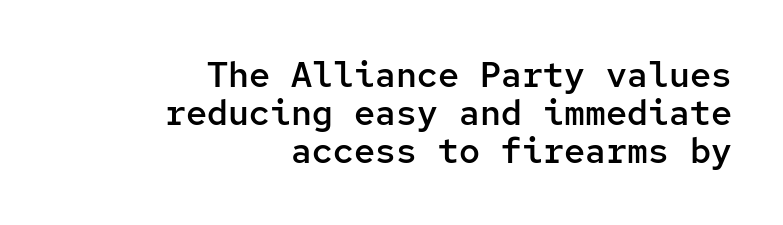
The image shows 35 px semibold sans-serif type, upright, monospaced; set right-aligned, tight line spacing (1.08x), normal letter spacing, not underlined; low stroke contrast and a medium x-height.
